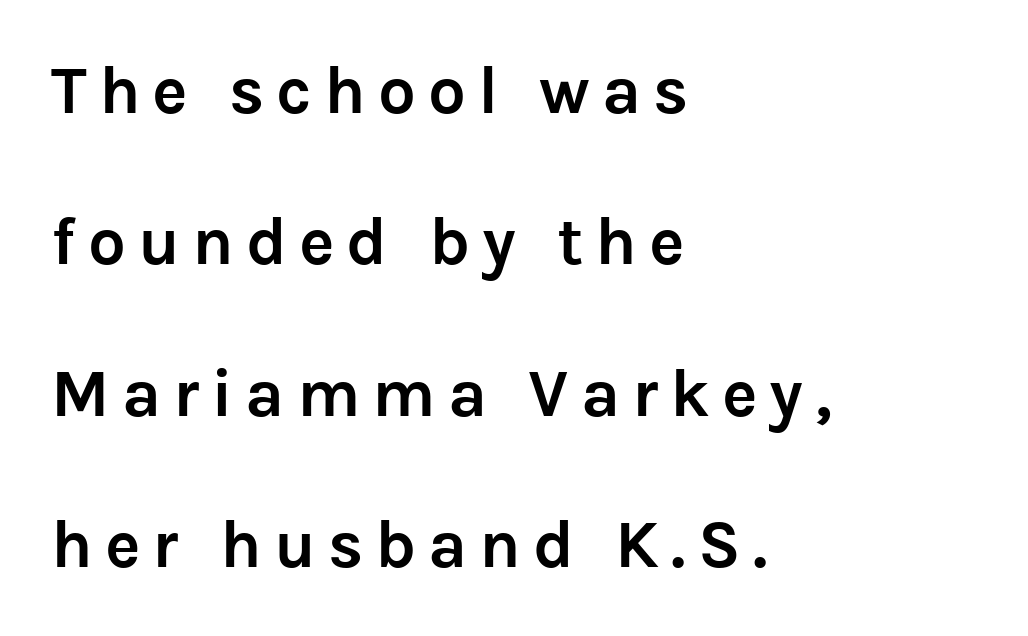
Q: Is the text bold? A: Yes.
Q: Is the text italic (slanted)? A: No, it is upright.
Q: Is the typeface a serif or a sans-serif typeface? A: Sans-serif.
Q: Is the text underlined? A: No.
Q: How is the paragraph aligned? A: Left-aligned.
Q: Is the spacing between lines tight, normal or loose? A: Loose.
Q: Width (condensed, normal, or wide)? A: Normal.
Q: Stroke contrast? A: Low.
Q: x-height? A: Medium.
Q: Monospaced? A: No.
